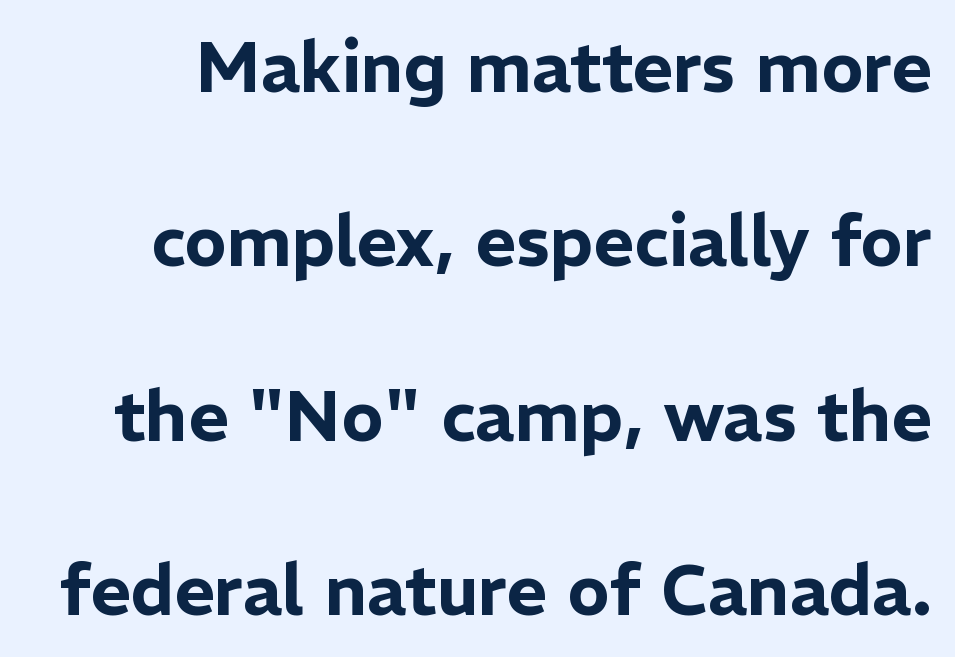
Note the varied advance widths — an 'i' is clearly narrower than an 'm'. Note: no serifs on the glyphs. The space beneath each line is pristine and unruled. The gaps between neighbouring characters are ordinary and unremarkable. Whoever set this chose breathing room over compactness in the vertical rhythm. These lines were composed using upright roman letters.
